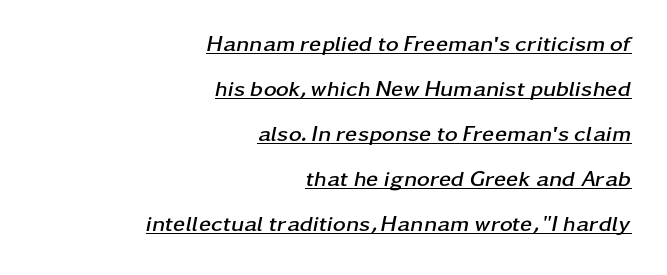
Q: Is the text bold? A: Yes.
Q: Is the text italic (slanted)? A: Yes, it leans right by about 11 degrees.
Q: Is the text underlined? A: Yes.
Q: How is the paragraph aligned? A: Right-aligned.
Q: Is the spacing between letters normal or unusually wide? A: Normal.
Q: Is the spacing between lines tight, normal or loose? A: Loose.
